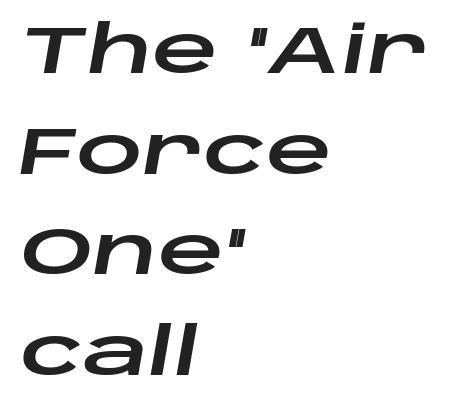
The image shows 65 px wide type, italic (leaning right); set left-aligned, normal line spacing (1.55x), normal letter spacing, not underlined; low stroke contrast and a large x-height.
